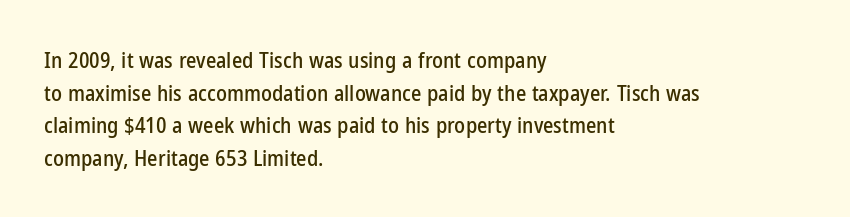
{"italic": "no", "underline": "no", "align": "left", "line_spacing": "normal", "line_spacing_ratio": 1.48, "letter_spacing": "normal", "letter_spacing_em": 0.0, "glyph_px": 22}
